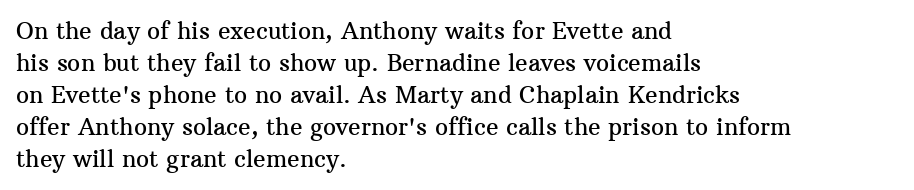
These lines are set flush left with a ragged right edge. Nope, not italic — everything's standing straight. Observe the ordinary spacing: letters are neighbours, not strangers. Vertically, the passage feels balanced, rows spaced as you'd expect. Has an underline been added? It has not.
